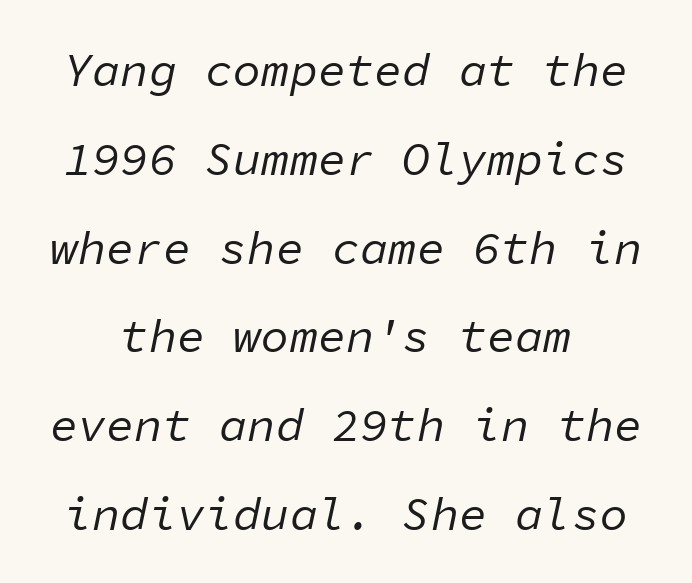
Q: Is the text bold? A: No.
Q: Is the text italic (slanted)? A: Yes, it leans right by about 11 degrees.
Q: Is the text underlined? A: No.
Q: Is the spacing between letters normal or unusually wide? A: Normal.
Q: Width (condensed, normal, or wide)? A: Normal.
Q: Stroke contrast? A: Low.
Q: x-height? A: Medium.
Q: Monospaced? A: Yes.
